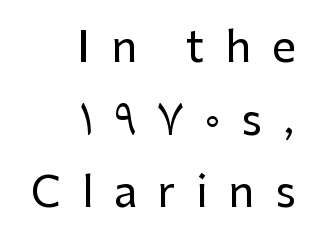
The image shows 42 px sans-serif type, upright; set right-aligned, line spacing 1.73x, unusually wide letter spacing (+0.49 em), not underlined; low stroke contrast and a medium x-height.
